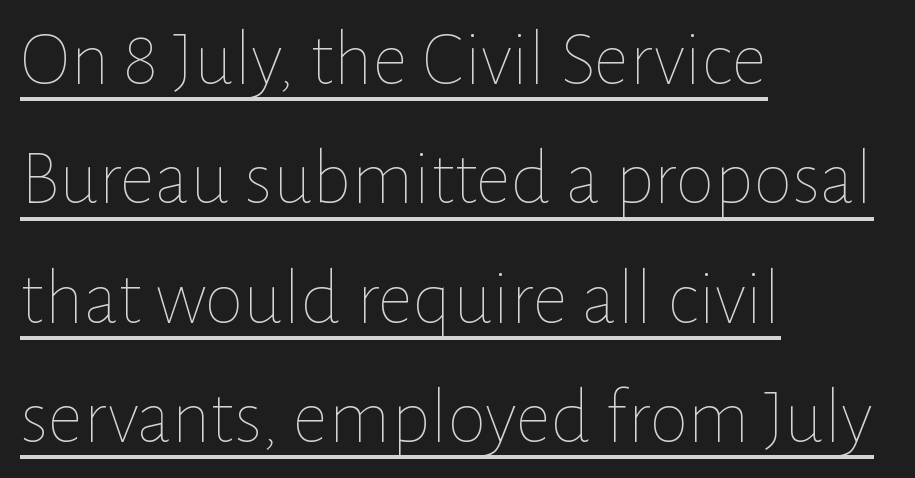
Q: Is the text bold? A: No.
Q: Is the text italic (slanted)? A: No, it is upright.
Q: Is the text underlined? A: Yes.
Q: How is the paragraph aligned? A: Left-aligned.
Q: Is the spacing between letters normal or unusually wide? A: Normal.
Q: Is the spacing between lines tight, normal or loose? A: Normal.
Q: Width (condensed, normal, or wide)? A: Normal.
Q: Stroke contrast? A: Low.
Q: x-height? A: Medium.
Q: Monospaced? A: No.
